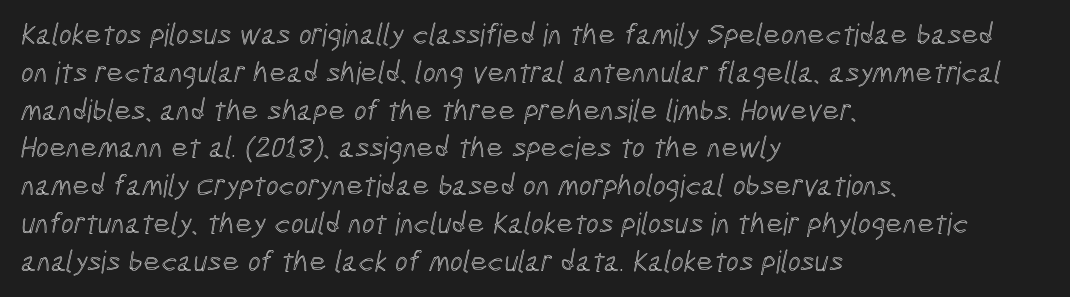
Does the leading feel generous? No, just average. Descenders hang freely into open space. Tracking here is standard; glyphs follow each other at the usual distance. This sample has the flowing, uneven cadence of proportional lettering. A classic flush-left, rag-right setting is used for this passage.
